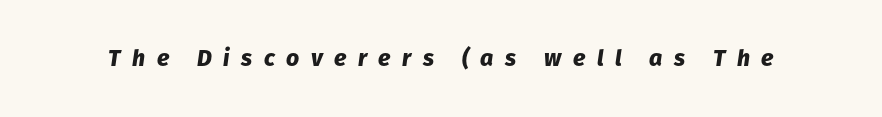
Q: Is the text bold? A: Yes.
Q: Is the text italic (slanted)? A: Yes, it leans right by about 8 degrees.
Q: Is the text underlined? A: No.
Q: Is the spacing between letters normal or unusually wide? A: Unusually wide.
